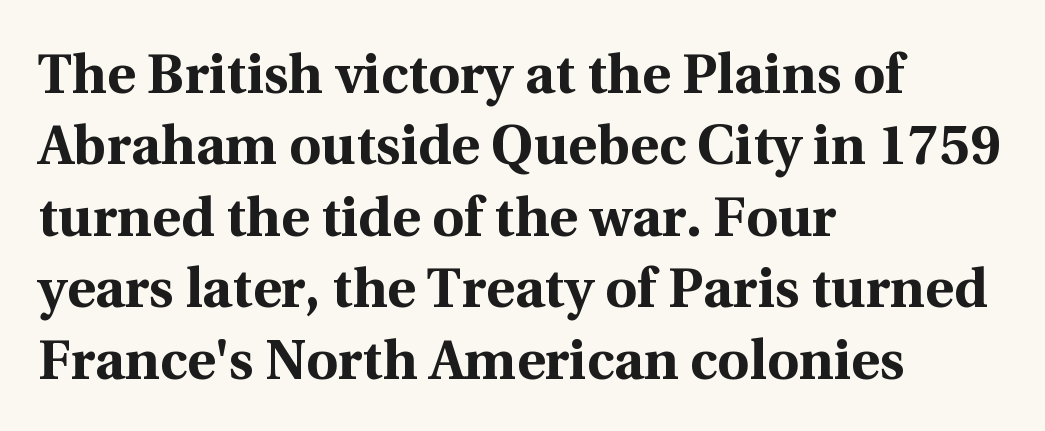
Italic: no, the glyphs are upright roman. A typesetter would label this face a serif. The lines in this sample share a left origin and differ only in where they stop. A full-strength bold gives these letters their thick strokes. Rule under the text: the space is simply empty. The type is set solid horizontally, with unmodified tracking.
